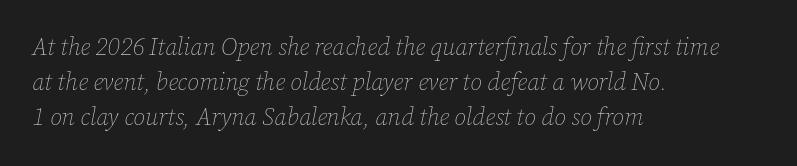
The image shows 24 px text type, italic (leaning right); set left-aligned, normal line spacing (1.45x), normal letter spacing, not underlined.
